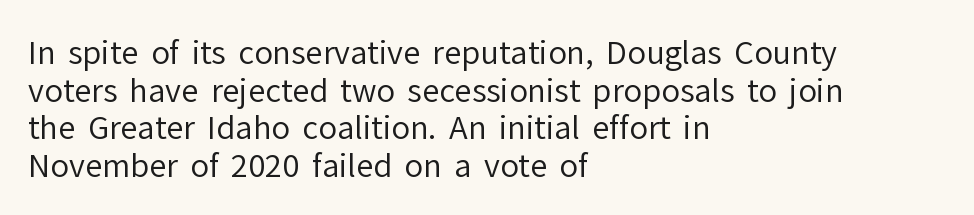
Q: Is the text bold? A: No.
Q: Is the text italic (slanted)? A: No, it is upright.
Q: Is the typeface a serif or a sans-serif typeface? A: Sans-serif.
Q: Is the text underlined? A: No.
Q: How is the paragraph aligned? A: Left-aligned.
Q: Is the spacing between letters normal or unusually wide? A: Normal.
Q: Width (condensed, normal, or wide)? A: Normal.
Q: Stroke contrast? A: Low.
Q: x-height? A: Medium.
Q: Monospaced? A: No.
